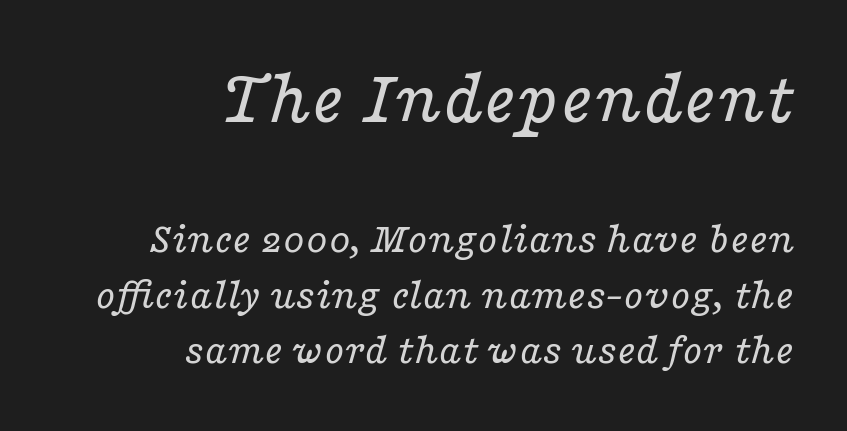
{"serif": "yes", "italic": "yes", "lean": "right", "slant_degrees": 16, "bold": "no", "weight": "regular", "width": "wide", "stroke_contrast": "low", "x_height": "medium", "monospaced": "no", "underline": "no", "align": "right", "line_spacing_ratio": 1.23, "letter_spacing": "normal", "letter_spacing_em": 0.0, "larger_block": "first", "size_ratio": 1.76, "glyph_px": 79}
